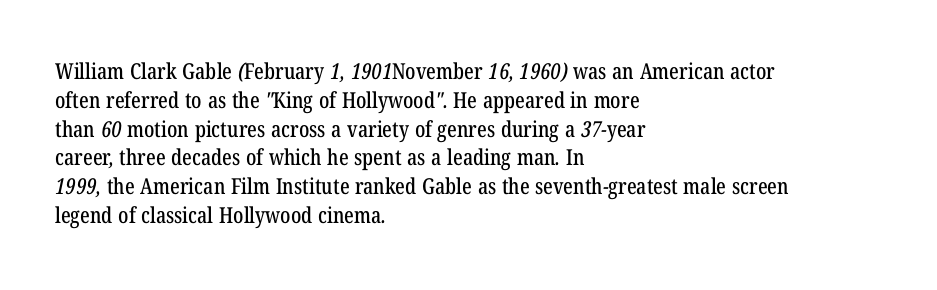
The image shows 22 px text type; set left-aligned, normal line spacing (1.31x), normal letter spacing, not underlined.
